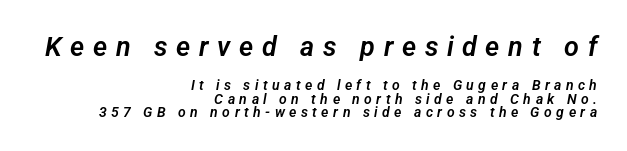
{"underline": "no", "align": "right", "line_spacing": "tight", "line_spacing_ratio": 0.95, "letter_spacing": "wide", "letter_spacing_em": 0.32, "larger_block": "first", "size_ratio": 1.93, "glyph_px": 27}
